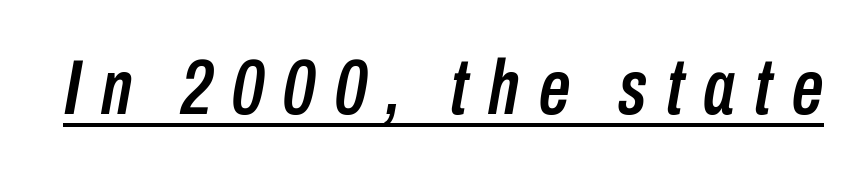
The horizontal fit of the characters is loose and conspicuously gappy. A typesetter would call this proportional, since set widths differ per character. Like a heading marked for emphasis, these lines bear an underscore. There's an unmistakable incline to the writing here.
